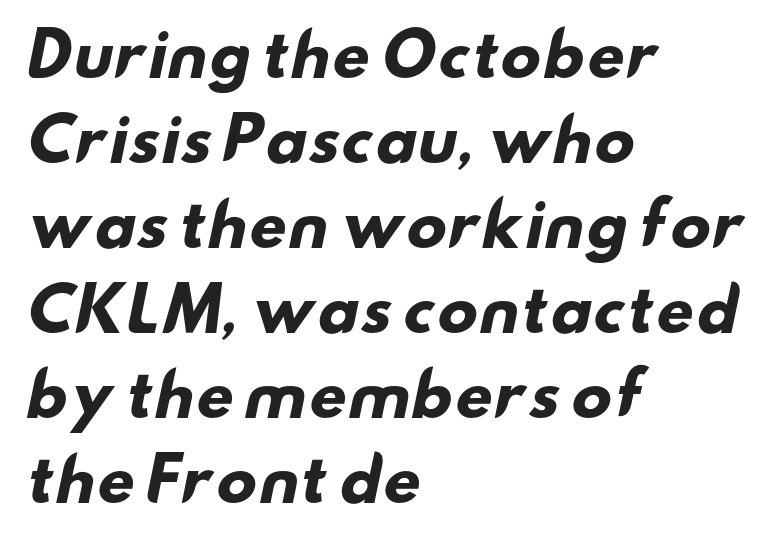
Compared with a centered layout, this one pins lines to the left instead. This sample uses plain, unmodified letter spacing. The vertical gap from one line to the next is medium. The passage shown is typed in a proportional face where columns would drift.
